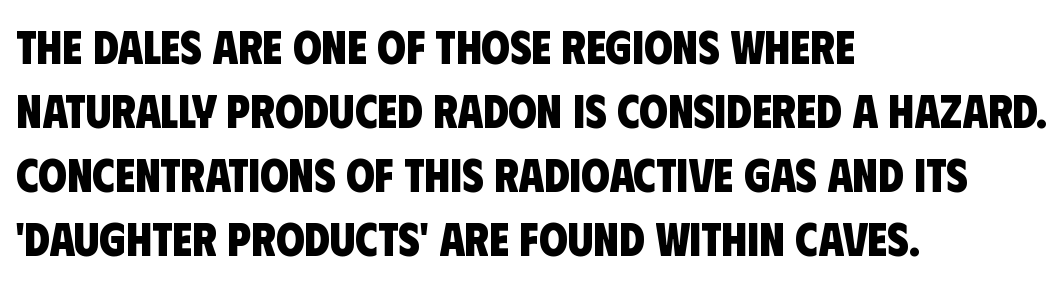
This rendering uses left alignment, leaving the right contour irregular. Only glyphs here, with clear space below each row. Note the varied advance widths — an 'i' is clearly narrower than an 'm'. The type is set solid horizontally, with unmodified tracking. The characters display no serif detailing; their extremities are plain.
